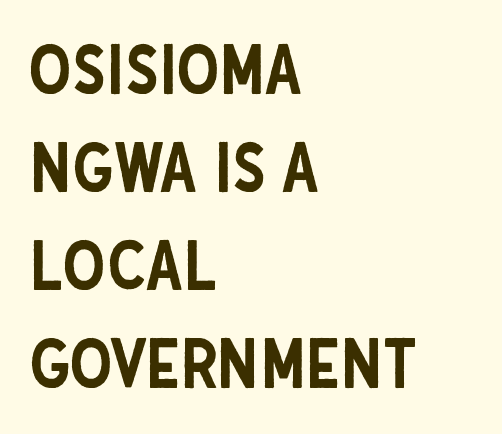
Q: Is the text italic (slanted)? A: No, it is upright.
Q: Is the typeface a serif or a sans-serif typeface? A: Sans-serif.
Q: Is the text underlined? A: No.
Q: How is the paragraph aligned? A: Left-aligned.
Q: Is the spacing between letters normal or unusually wide? A: Normal.
Q: Is the spacing between lines tight, normal or loose? A: Normal.
Q: Width (condensed, normal, or wide)? A: Condensed.
Q: Stroke contrast? A: Low.
Q: x-height? A: Large.
Q: Monospaced? A: No.
